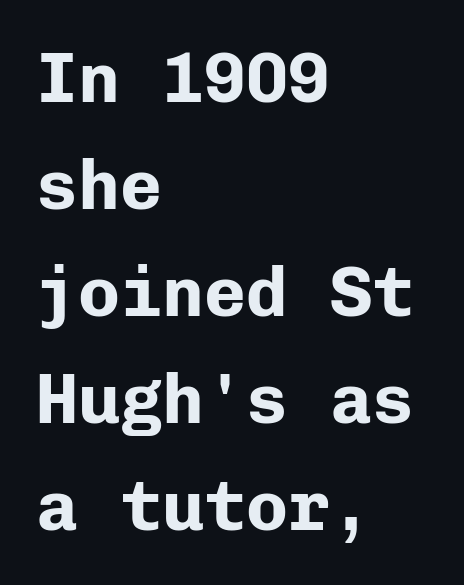
Q: Is the text bold? A: Yes.
Q: Is the text italic (slanted)? A: No, it is upright.
Q: Is the typeface a serif or a sans-serif typeface? A: Sans-serif.
Q: Is the text underlined? A: No.
Q: How is the paragraph aligned? A: Left-aligned.
Q: Is the spacing between letters normal or unusually wide? A: Normal.
Q: Is the spacing between lines tight, normal or loose? A: Normal.
Q: Width (condensed, normal, or wide)? A: Normal.
Q: Stroke contrast? A: Low.
Q: x-height? A: Medium.
Q: Monospaced? A: Yes.
